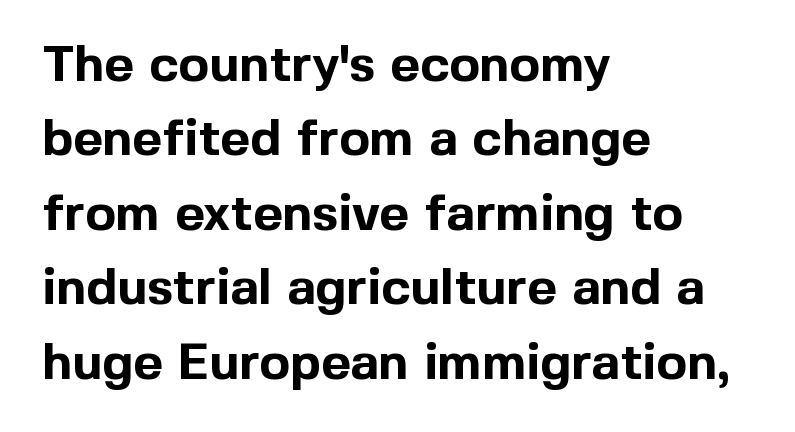
Line starts are locked; line ends wander. Font category for this specimen: sans-serif. The baseline area is clear. The passage shown is typed in a proportional face where columns would drift. No italicization has been applied; the sample stays upright.
